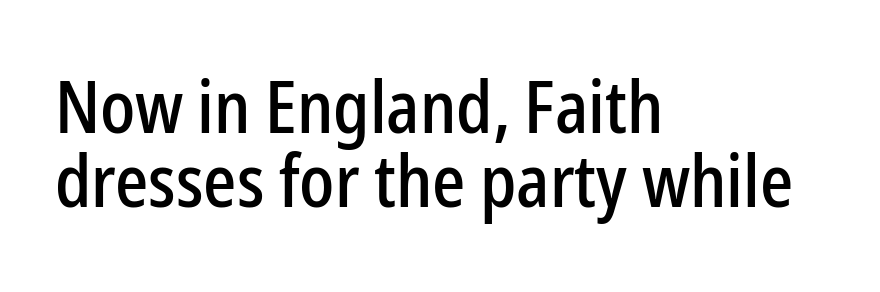
Q: Is the text italic (slanted)? A: No, it is upright.
Q: Is the typeface a serif or a sans-serif typeface? A: Sans-serif.
Q: Is the text underlined? A: No.
Q: How is the paragraph aligned? A: Left-aligned.
Q: Is the spacing between letters normal or unusually wide? A: Normal.
Q: Is the spacing between lines tight, normal or loose? A: Tight.
Q: Width (condensed, normal, or wide)? A: Condensed.
Q: Stroke contrast? A: Low.
Q: x-height? A: Medium.
Q: Monospaced? A: No.
